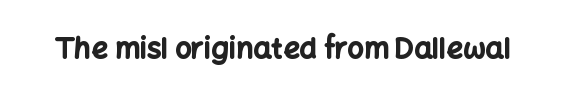
The image shows 29 px bold sans-serif type, upright; set normal letter spacing, not underlined; low stroke contrast and a medium x-height.
